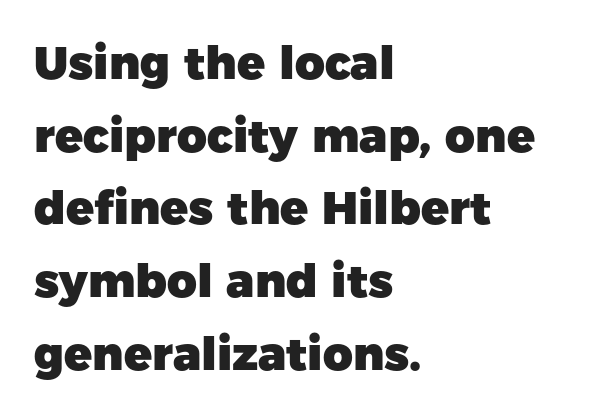
{"serif": "no", "italic": "no", "bold": "yes", "weight": "heavy", "width": "normal", "stroke_contrast": "low", "x_height": "medium", "monospaced": "no", "underline": "no", "align": "left", "line_spacing": "normal", "line_spacing_ratio": 1.58, "letter_spacing": "normal", "letter_spacing_em": 0.0, "glyph_px": 46}
